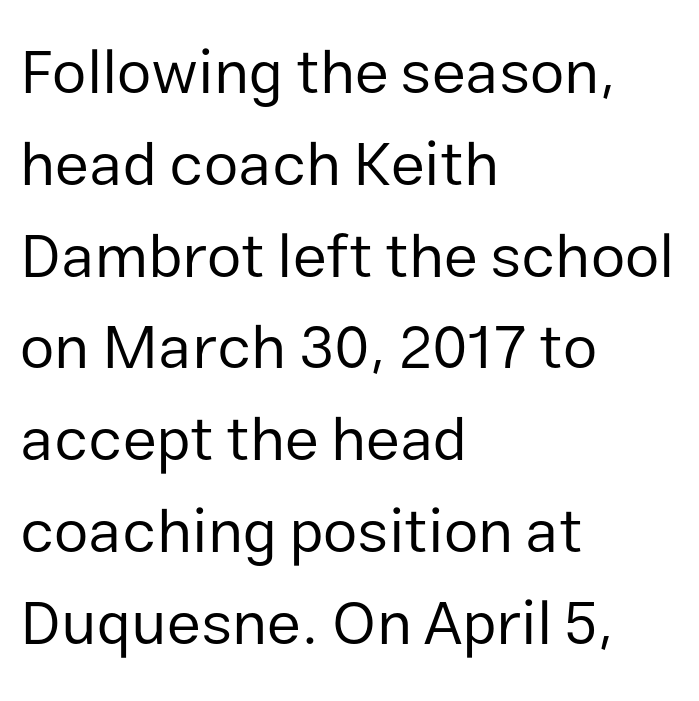
Stroke mass is kept to a normal reading level or below. This rendering leaves character spacing at its baseline value. This rendering features lettering with no underline. The lines are quadded left. This rendering employs a face without finishing strokes, i.e., a sans-serif. Leading matches the norm, producing a regular column.
